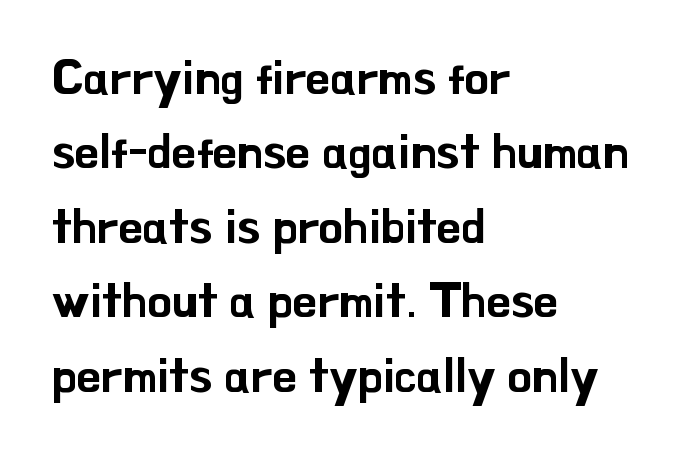
{"serif": "no", "italic": "no", "width": "normal", "stroke_contrast": "low", "x_height": "small", "monospaced": "no", "underline": "no", "align": "left", "line_spacing": "normal", "line_spacing_ratio": 1.52, "letter_spacing": "normal", "letter_spacing_em": 0.0, "glyph_px": 49}
